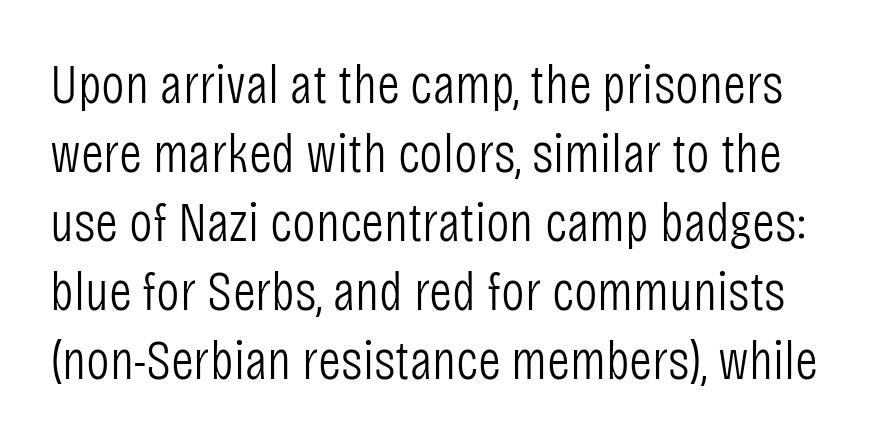
{"serif": "no", "italic": "no", "bold": "no", "weight": "light", "width": "condensed", "stroke_contrast": "low", "x_height": "large", "monospaced": "no", "underline": "no", "line_spacing_ratio": 1.23, "letter_spacing": "normal", "letter_spacing_em": 0.0, "glyph_px": 56}
